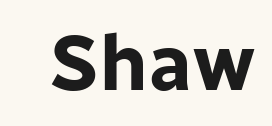
{"serif": "no", "italic": "no", "bold": "yes", "weight": "bold", "width": "normal", "stroke_contrast": "low", "x_height": "medium", "monospaced": "no", "underline": "no", "letter_spacing": "normal", "letter_spacing_em": 0.0, "glyph_px": 78}
